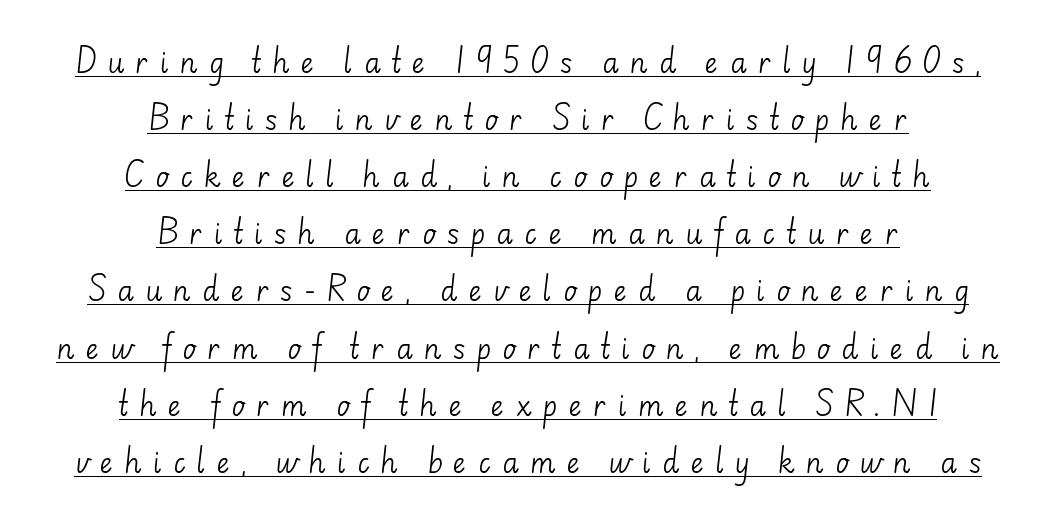
Notice the wide empty band between every row — that's loose leading. A light-to-regular cut is what we see here. The letters advance in unequal steps, a hallmark of proportional type. Alignment: centered. Loose tracking; the words dissolve into strings of separated letters.
